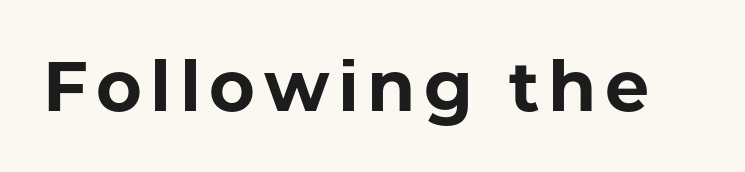
{"serif": "no", "italic": "no", "bold": "yes", "weight": "bold", "width": "normal", "stroke_contrast": "low", "x_height": "medium", "monospaced": "no", "underline": "no", "glyph_px": 70}
